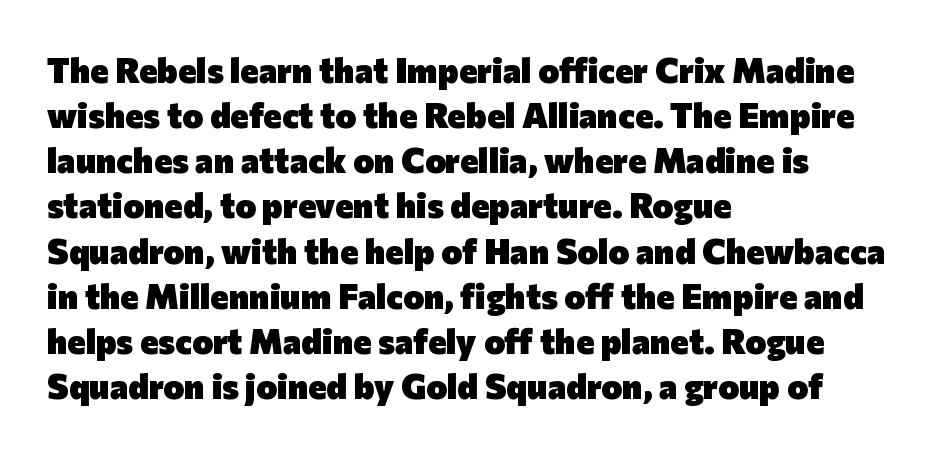
Caption: standard tracking, unaltered. No feet cap the strokes, marking this as sans-serif type. You can tell it's not italic because the verticals are truly vertical. Is the type bold? Yes — the strokes are clearly thick and heavy.
